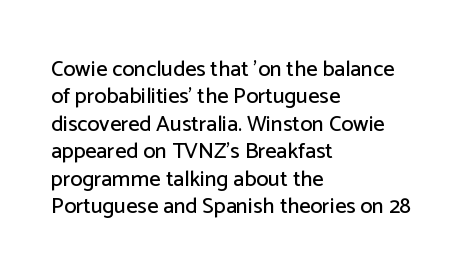
Letter spacing: default. Words float on clear page, feet unadorned. Every stem runs plumb, perpendicular to the baseline. Is there much room between lines? A standard amount, neither cramped nor airy. Reading down the block, your eye returns to a fixed left position each line.
